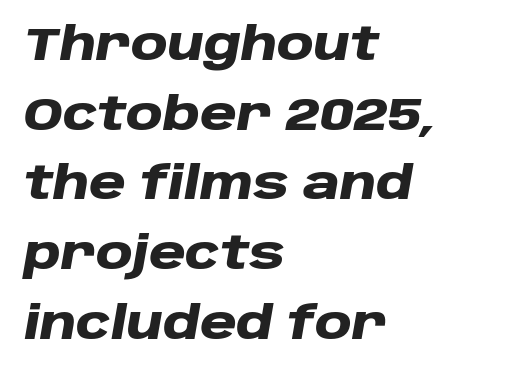
The image shows 45 px heavy, wide type, italic (leaning right); set left-aligned, normal line spacing (1.55x), normal letter spacing, not underlined; low stroke contrast and a large x-height.
